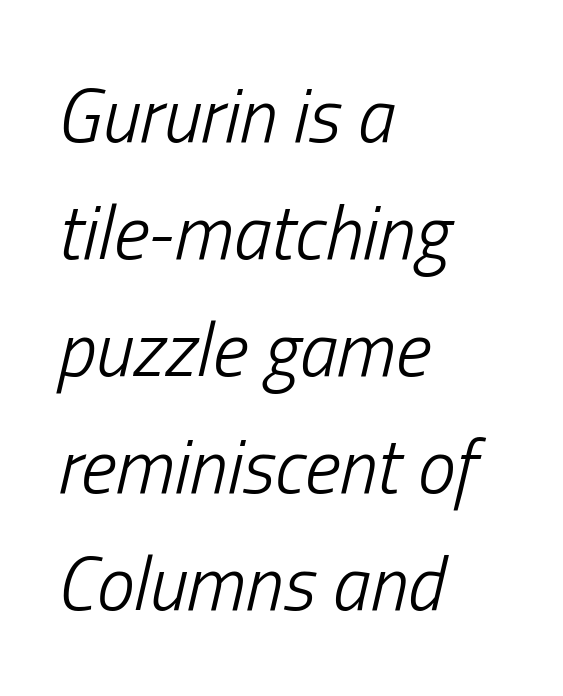
The image shows 76 px light, condensed type, italic (leaning right); set left-aligned, normal line spacing (1.54x), normal letter spacing, not underlined; low stroke contrast and a medium x-height.
